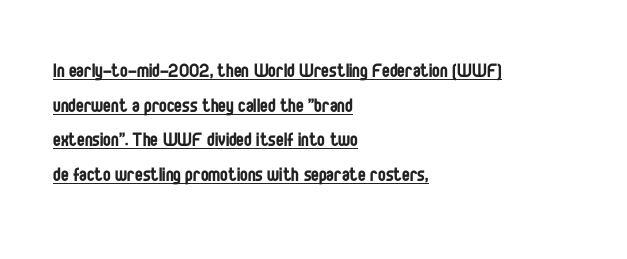
{"italic": "no", "bold": "no", "underline": "yes", "align": "left", "line_spacing": "normal", "line_spacing_ratio": 1.51, "letter_spacing": "normal", "letter_spacing_em": 0.0, "glyph_px": 23}
